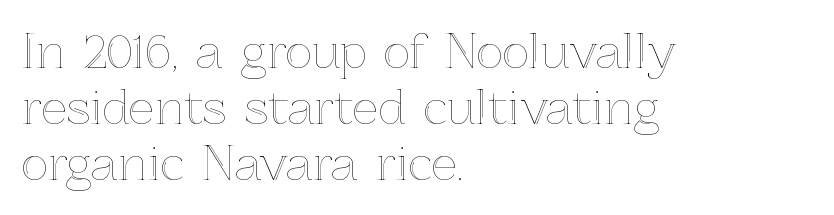
Q: Is the text italic (slanted)? A: No, it is upright.
Q: Is the text underlined? A: No.
Q: How is the paragraph aligned? A: Left-aligned.
Q: Is the spacing between letters normal or unusually wide? A: Normal.
Q: Width (condensed, normal, or wide)? A: Normal.
Q: x-height? A: Medium.
Q: Monospaced? A: No.
